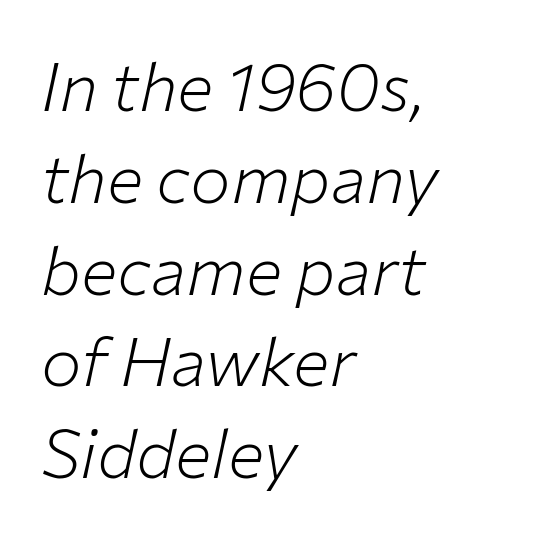
The image shows 68 px light type, italic (leaning right); set left-aligned, normal line spacing (1.35x), normal letter spacing, not underlined; low stroke contrast and a medium x-height.
